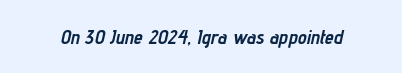
{"italic": "yes", "lean": "right", "slant_degrees": 12, "bold": "yes", "underline": "no", "letter_spacing": "normal", "letter_spacing_em": 0.0, "glyph_px": 20}
